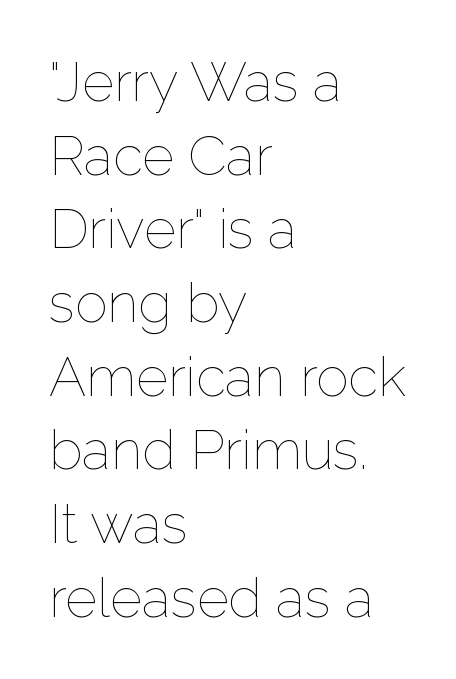
Lines of text with bare space underneath. The passage shown has conventional tracking throughout. Is there much room between lines? A standard amount, neither cramped nor airy. These lines stack with their left ends in a neat column. This sample has the flowing, uneven cadence of proportional lettering. Characters remain perfectly vertical along every line.
